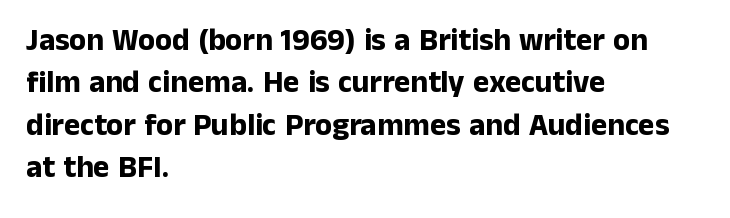
The image shows 31 px bold sans-serif type, upright; set left-aligned, normal line spacing (1.37x), normal letter spacing, not underlined; low stroke contrast and a medium x-height.
